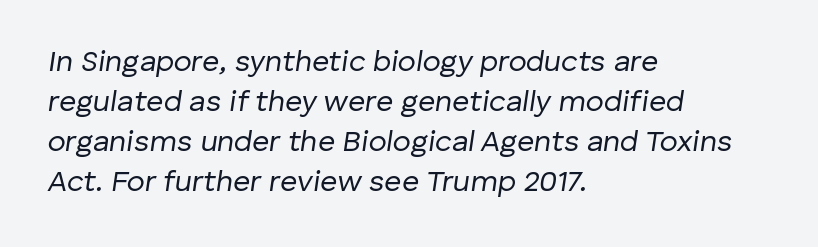
There's an unmistakable incline to the writing here. Proportional: the letters do not fall into vertical columns. Each row of text sits above clean, open space. No chunkiness to these letters — they're not bold. You could call the tracking neutral — neither tight nor loose. The designer left line spacing at the default.
